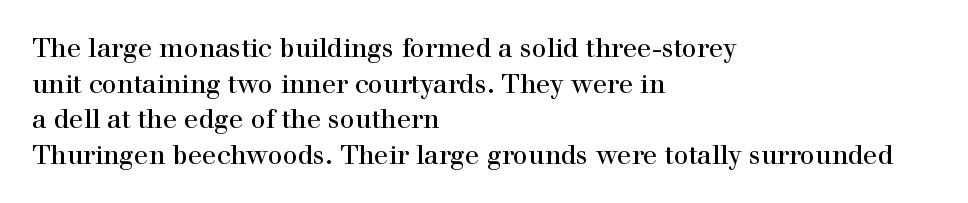
The image shows 26 px text type, upright; set left-aligned, normal line spacing (1.37x), normal letter spacing, not underlined.
